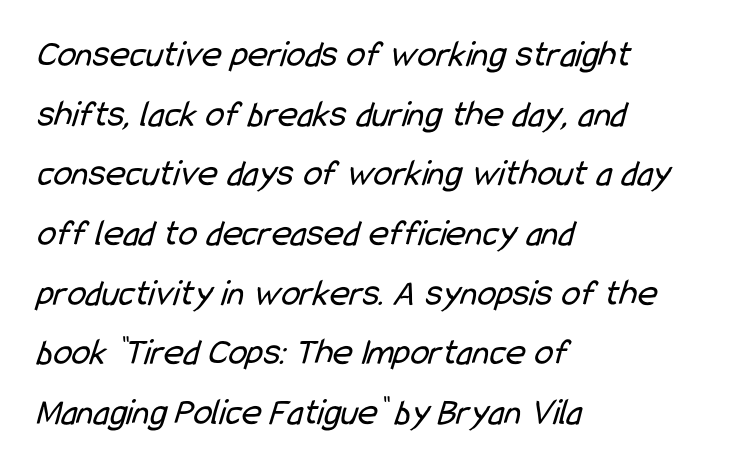
The image shows 38 px regular-weight, condensed sans-serif type; set left-aligned, normal line spacing (1.57x), normal letter spacing, not underlined; low stroke contrast and a medium x-height.
